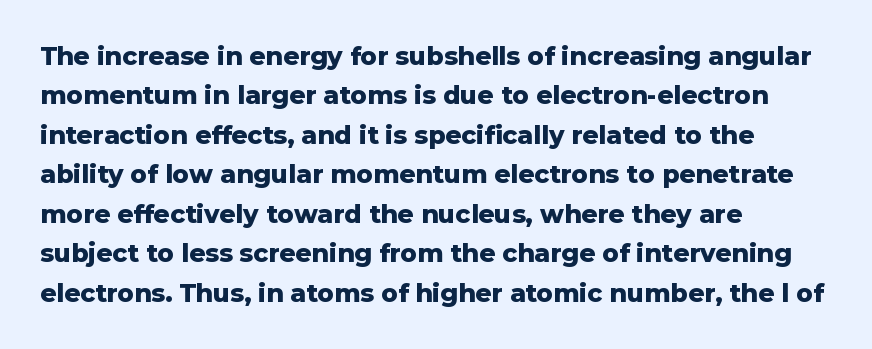
The image shows 25 px bold type, upright; set left-aligned, normal line spacing (1.58x), normal letter spacing, not underlined.
